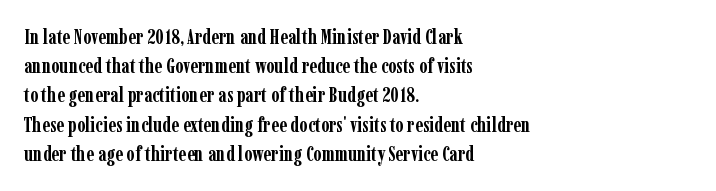
The image shows 21 px bold type, upright; set left-aligned, normal line spacing (1.39x), normal letter spacing, not underlined.
